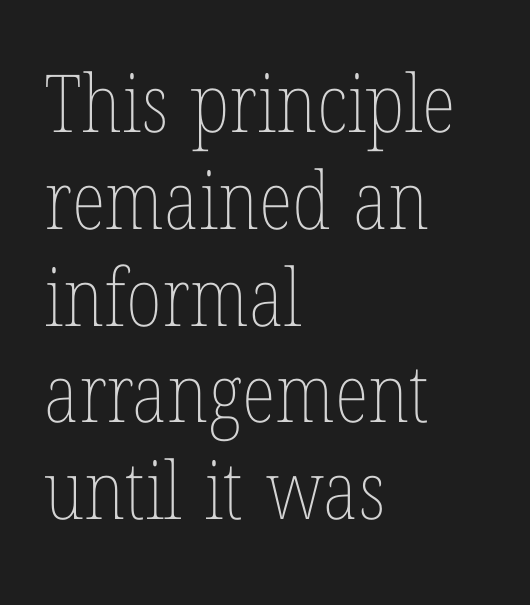
{"italic": "no", "bold": "no", "weight": "thin", "width": "condensed", "stroke_contrast": "low", "x_height": "medium", "monospaced": "no", "underline": "no", "align": "left", "line_spacing_ratio": 1.21, "letter_spacing": "normal", "letter_spacing_em": 0.0, "glyph_px": 80}
